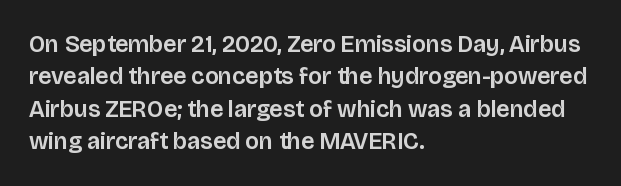
Glyph-to-glyph distance matches everyday printed text. Teacher's note: observe the even left margin — that is flush-left alignment. Type without underlining. This sample keeps an unexceptional amount of space between lines. This is roman type, the default non-slanted kind.
